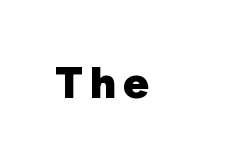
The image shows 45 px heavy sans-serif type, upright; set not underlined; low stroke contrast and a medium x-height.
